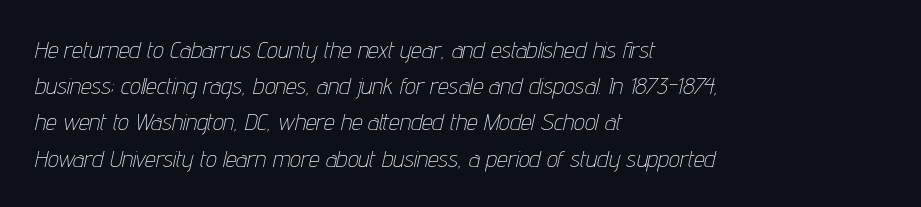
Q: Is the text bold? A: No.
Q: Is the text italic (slanted)? A: Yes, it leans right by about 12 degrees.
Q: Is the text underlined? A: No.
Q: How is the paragraph aligned? A: Left-aligned.
Q: Is the spacing between letters normal or unusually wide? A: Normal.
Q: Is the spacing between lines tight, normal or loose? A: Normal.
